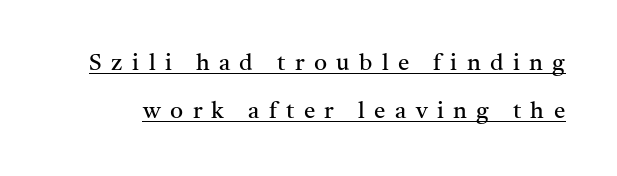
Q: Is the text bold? A: No.
Q: Is the text italic (slanted)? A: No, it is upright.
Q: Is the text underlined? A: Yes.
Q: Is the spacing between letters normal or unusually wide? A: Unusually wide.
Q: Is the spacing between lines tight, normal or loose? A: Loose.
